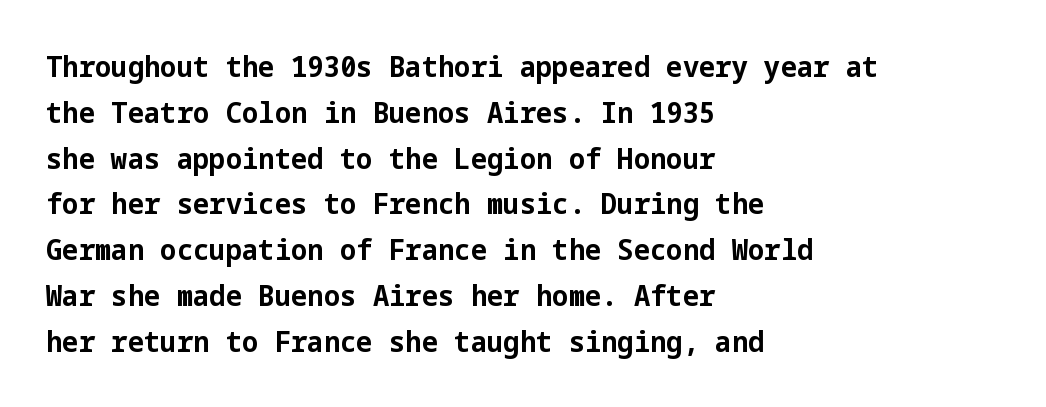
Q: Is the text bold? A: Yes.
Q: Is the text italic (slanted)? A: No, it is upright.
Q: Is the typeface a serif or a sans-serif typeface? A: Sans-serif.
Q: Is the text underlined? A: No.
Q: How is the paragraph aligned? A: Left-aligned.
Q: Is the spacing between letters normal or unusually wide? A: Normal.
Q: Is the spacing between lines tight, normal or loose? A: Normal.
Q: Width (condensed, normal, or wide)? A: Normal.
Q: Stroke contrast? A: Low.
Q: x-height? A: Medium.
